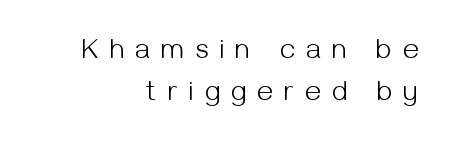
Whoever set this chose a conventional vertical rhythm. Do the characters align in a grid? No, the font is proportional. The typeface chosen for these lines omits serifs. Is the stroke heavy? The answer is a plain regular-or-lighter.
